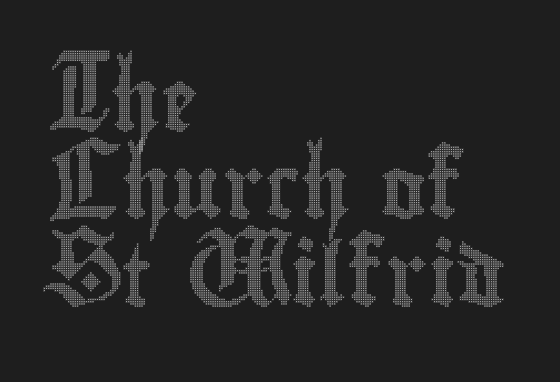
Q: Is the text italic (slanted)? A: No, it is upright.
Q: Is the text underlined? A: No.
Q: How is the paragraph aligned? A: Left-aligned.
Q: Is the spacing between letters normal or unusually wide? A: Normal.
Q: Is the spacing between lines tight, normal or loose? A: Normal.
Q: Width (condensed, normal, or wide)? A: Condensed.
Q: x-height? A: Small.
Q: Monospaced? A: No.
